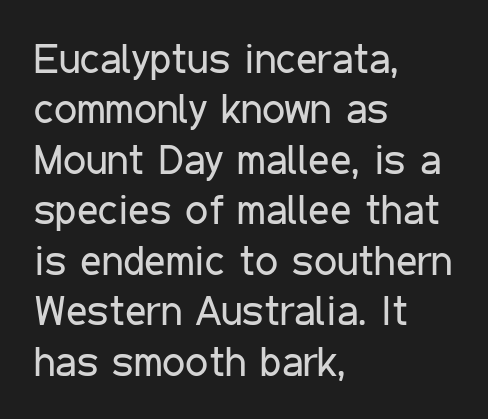
The image shows 41 px regular-weight, condensed sans-serif type, upright; set left-aligned, line spacing 1.23x, normal letter spacing, not underlined; low stroke contrast and a medium x-height.
